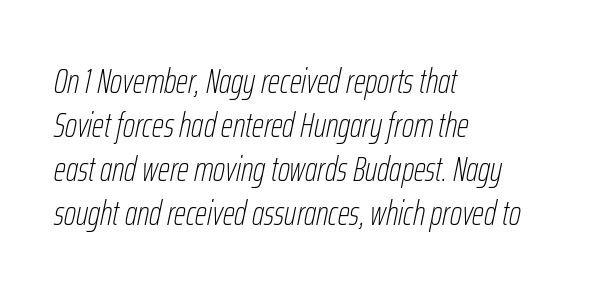
Q: Is the text bold? A: No.
Q: Is the text italic (slanted)? A: Yes, it leans right by about 12 degrees.
Q: Is the text underlined? A: No.
Q: How is the paragraph aligned? A: Left-aligned.
Q: Is the spacing between letters normal or unusually wide? A: Normal.
Q: Is the spacing between lines tight, normal or loose? A: Normal.
Q: Width (condensed, normal, or wide)? A: Condensed.
Q: Stroke contrast? A: Low.
Q: x-height? A: Medium.
Q: Monospaced? A: No.
